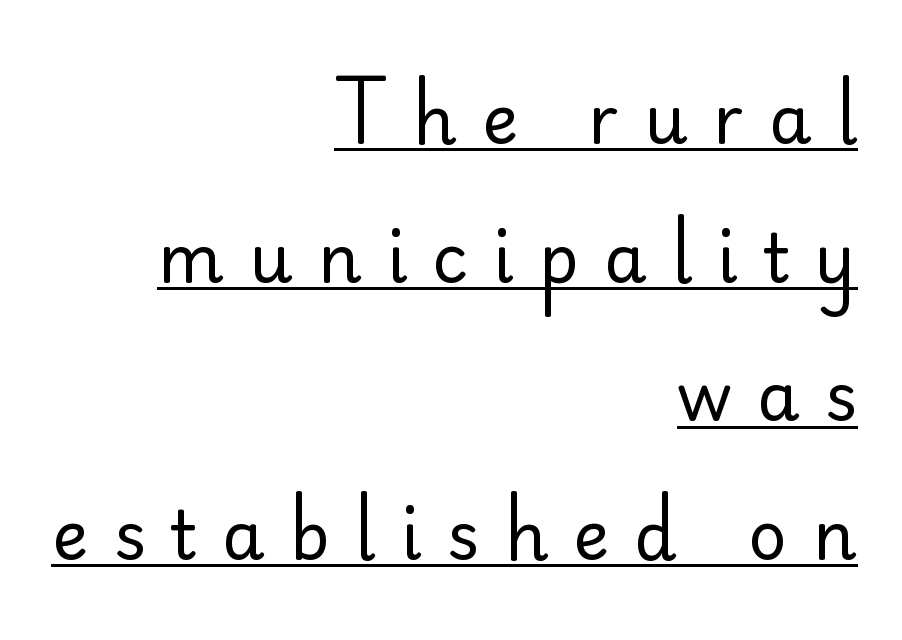
The image shows 68 px regular-weight sans-serif type, upright; set right-aligned, loose line spacing (2.04x), unusually wide letter spacing (+0.37 em), underlined; low stroke contrast and a small x-height.
